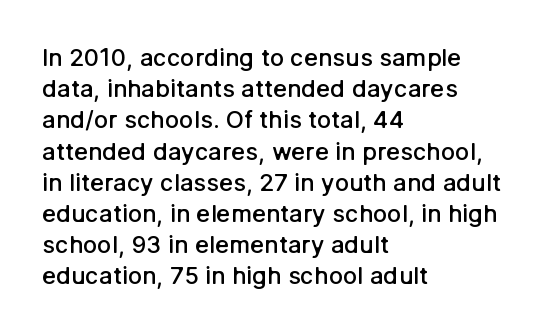
Students, this is semibold: more ink than regular, less than bold. Letter spacing: default. Any mark beneath the type? The region is blank. Rows of type keep a routine distance in the vertical direction. These lines are set flush left with a ragged right edge. Posture: straight, roman, zero tilt.
